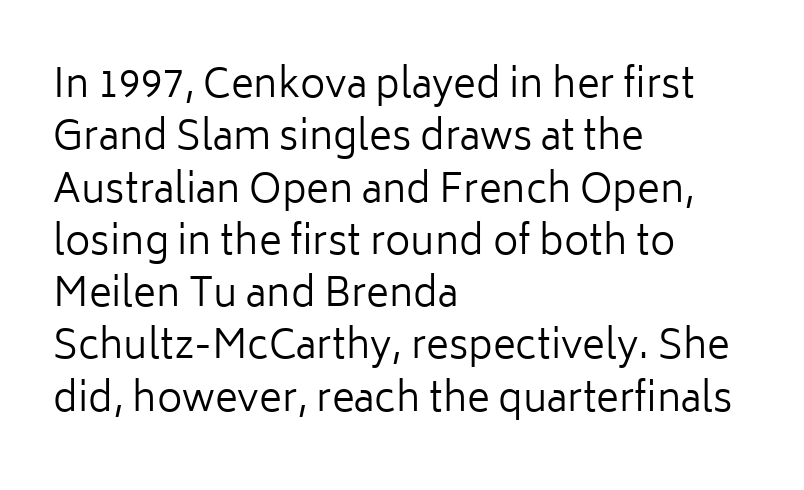
Decoration check: the copy has no underline. Regarding leading, the lines here are spaced in the standard way. Each line starts at the same left margin while the right side varies. These lines are rendered in a variable-pitch font. These lines are composed in type without serifs. Caption: face not bold, strokes unweighted.
